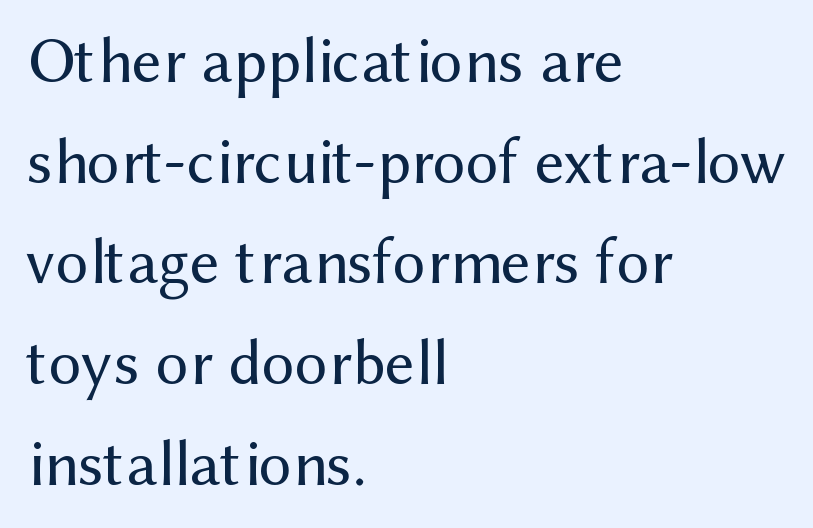
Q: Is the text bold? A: No.
Q: Is the text italic (slanted)? A: No, it is upright.
Q: Is the typeface a serif or a sans-serif typeface? A: Sans-serif.
Q: Is the text underlined? A: No.
Q: How is the paragraph aligned? A: Left-aligned.
Q: Is the spacing between letters normal or unusually wide? A: Normal.
Q: Is the spacing between lines tight, normal or loose? A: Normal.
Q: Width (condensed, normal, or wide)? A: Normal.
Q: Stroke contrast? A: Medium.
Q: x-height? A: Medium.
Q: Monospaced? A: No.
